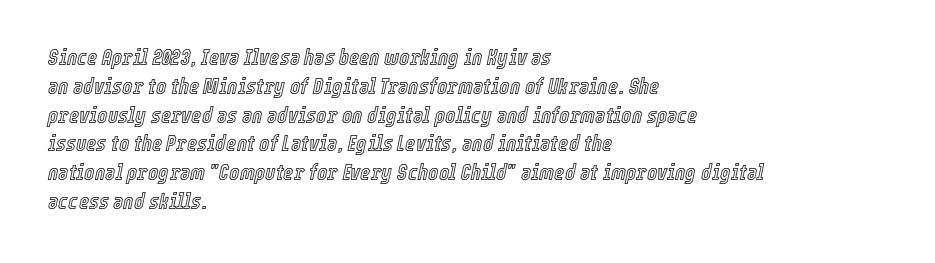
Leading matches the norm, producing a regular column. Yep, that's italic — everything's leaning. Compared with a centered layout, this one pins lines to the left instead. Underlining? Definitely not there.
